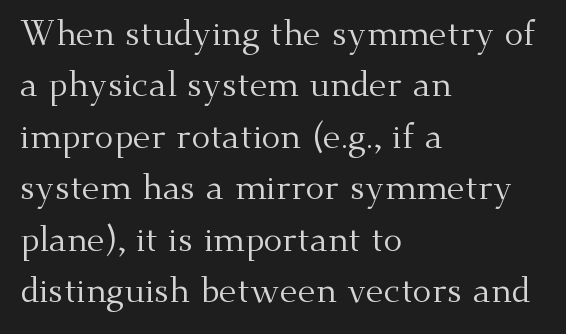
The image shows 35 px regular-weight serif type, upright; set left-aligned, normal line spacing (1.47x), normal letter spacing, not underlined; medium stroke contrast and a small x-height.
